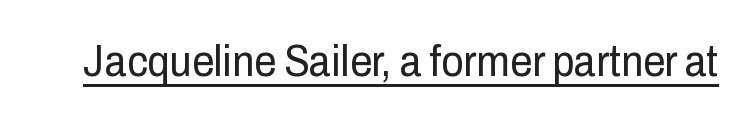
Q: Is the text bold? A: No.
Q: Is the text italic (slanted)? A: No, it is upright.
Q: Is the typeface a serif or a sans-serif typeface? A: Sans-serif.
Q: Is the text underlined? A: Yes.
Q: Is the spacing between letters normal or unusually wide? A: Normal.
Q: Width (condensed, normal, or wide)? A: Condensed.
Q: Stroke contrast? A: Low.
Q: x-height? A: Medium.
Q: Monospaced? A: No.
